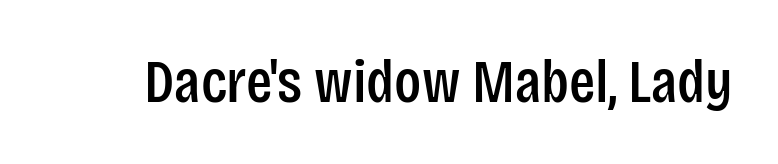
The image shows 61 px condensed sans-serif type, upright; set normal letter spacing, not underlined; low stroke contrast and a large x-height.
